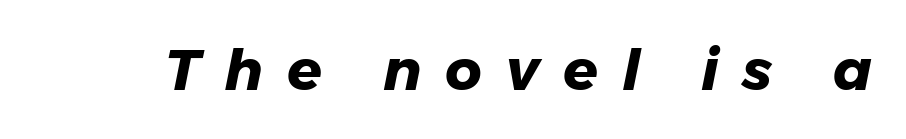
In terms of letterspacing, this is a distinctly airy, spread setting. Every character sits at an angle, as italics do. You could not count columns in this text — the font is proportionally spaced. Does the weight exceed regular? Yes, all the way to bold.
